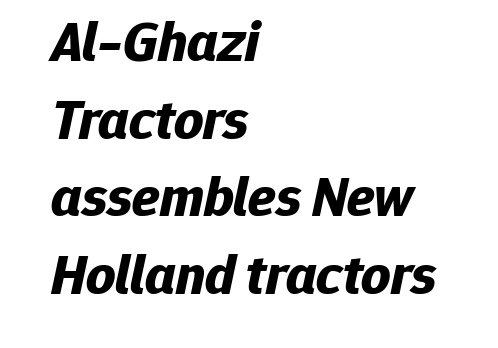
The image shows 57 px bold type, italic (leaning right); set left-aligned, normal line spacing (1.36x), normal letter spacing, not underlined; low stroke contrast and a medium x-height.
